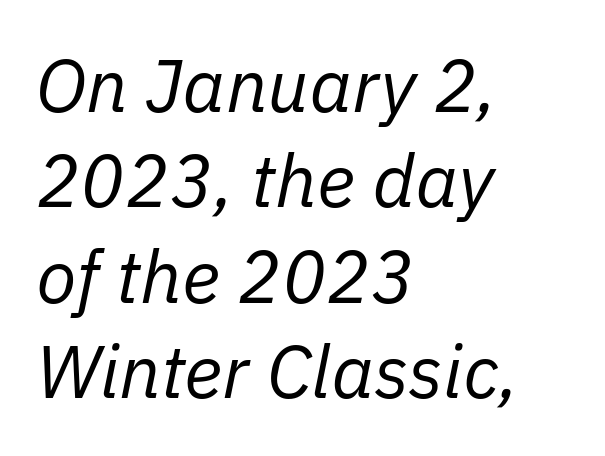
The image shows 74 px regular-weight type, italic (leaning right); set left-aligned, normal line spacing (1.29x), normal letter spacing, not underlined; low stroke contrast and a medium x-height.
